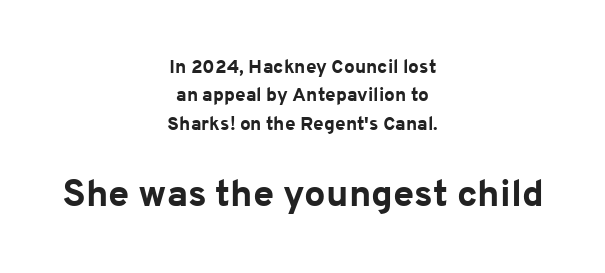
The image shows 38 px bold sans-serif type, upright; set centered, normal line spacing (1.49x), normal letter spacing, not underlined; the second (bottom) block is 2.0x larger; low stroke contrast and a medium x-height.
